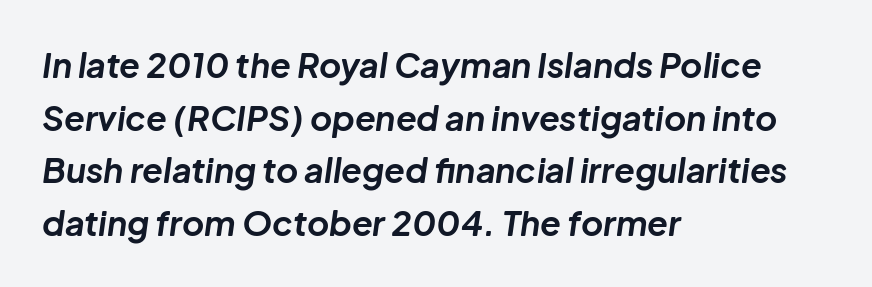
Notice how the stems are inclined rather than vertical — that's the hallmark of italics. Look at the tracking — it's just the regular setting, nothing added. Words float on clear page, feet unadorned. Horizontal alignment here is leftward, the default for most running prose.
